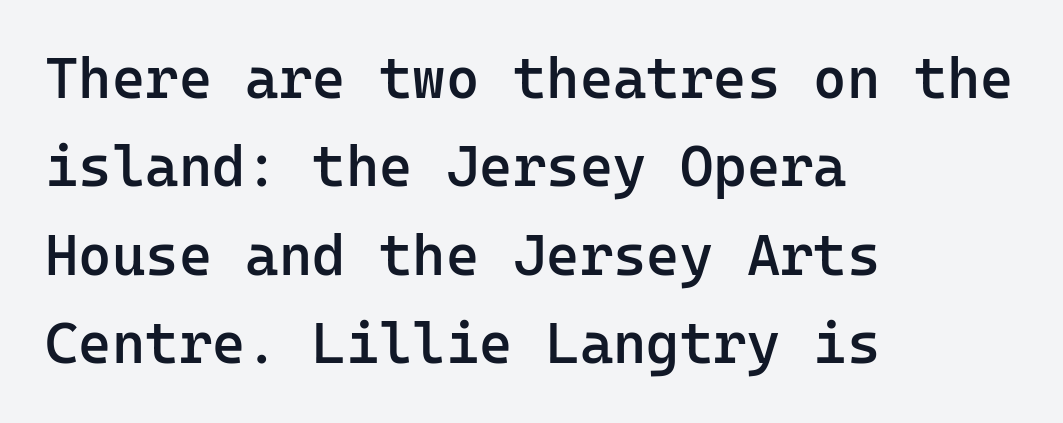
{"serif": "no", "italic": "no", "bold": "semi", "weight": "semibold", "width": "normal", "stroke_contrast": "low", "x_height": "medium", "monospaced": "yes", "underline": "no", "align": "left", "line_spacing": "normal", "line_spacing_ratio": 1.55, "letter_spacing": "normal", "letter_spacing_em": 0.0, "glyph_px": 57}
